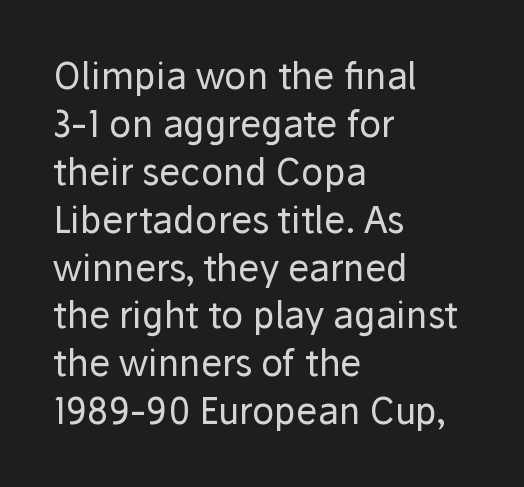
The image shows 36 px regular-weight sans-serif type, upright; set left-aligned, normal line spacing (1.33x), normal letter spacing, not underlined; low stroke contrast and a medium x-height.
